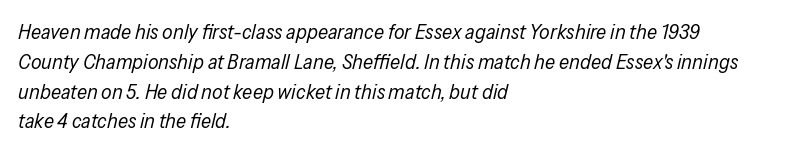
The image shows 21 px text type, italic (leaning right); set left-aligned, normal line spacing (1.42x), normal letter spacing, not underlined.
